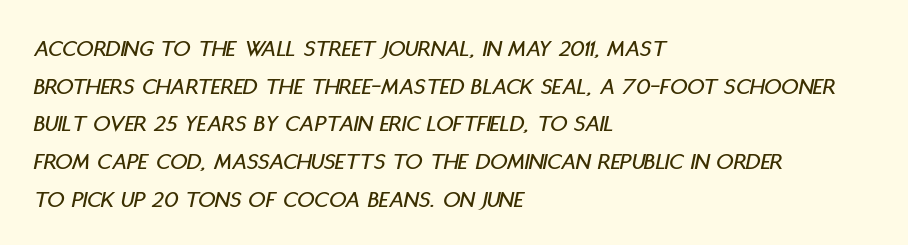
Q: Is the text italic (slanted)? A: Yes, it leans right by about 11 degrees.
Q: Is the text underlined? A: No.
Q: How is the paragraph aligned? A: Left-aligned.
Q: Is the spacing between letters normal or unusually wide? A: Normal.
Q: Is the spacing between lines tight, normal or loose? A: Normal.
